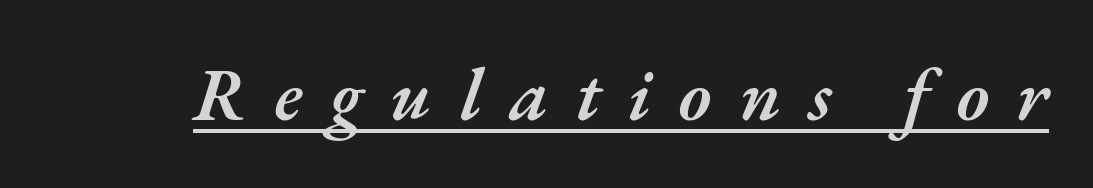
The image shows 74 px semibold type, italic (leaning right); set unusually wide letter spacing (+0.37 em), underlined; medium stroke contrast and a small x-height.
